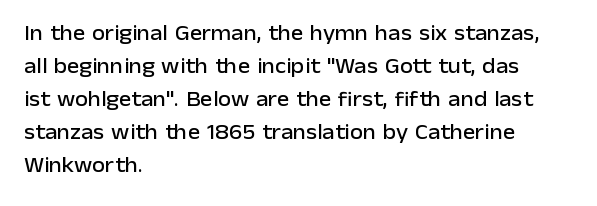
{"italic": "no", "underline": "no", "align": "left", "line_spacing": "normal", "line_spacing_ratio": 1.57, "letter_spacing": "normal", "letter_spacing_em": 0.0, "glyph_px": 21}
